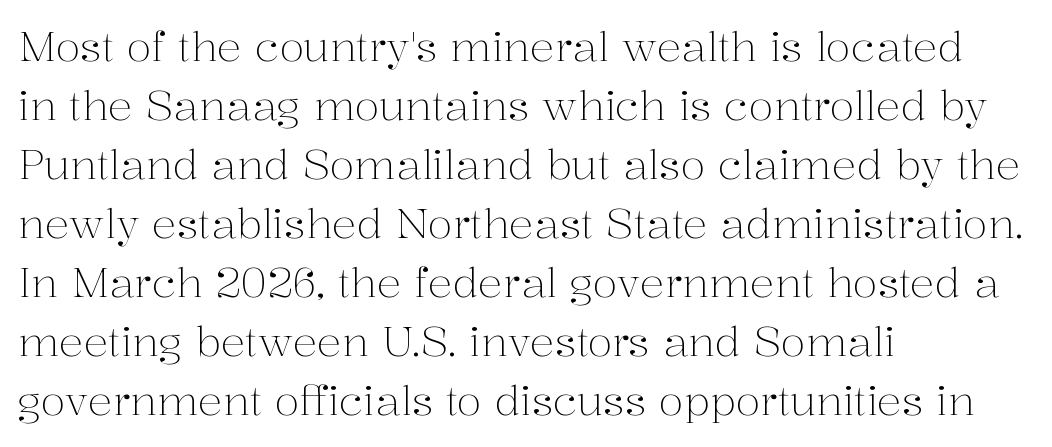
The image shows 41 px light serif type, upright; set left-aligned, normal line spacing (1.44x), normal letter spacing, not underlined; medium stroke contrast and a medium x-height.
